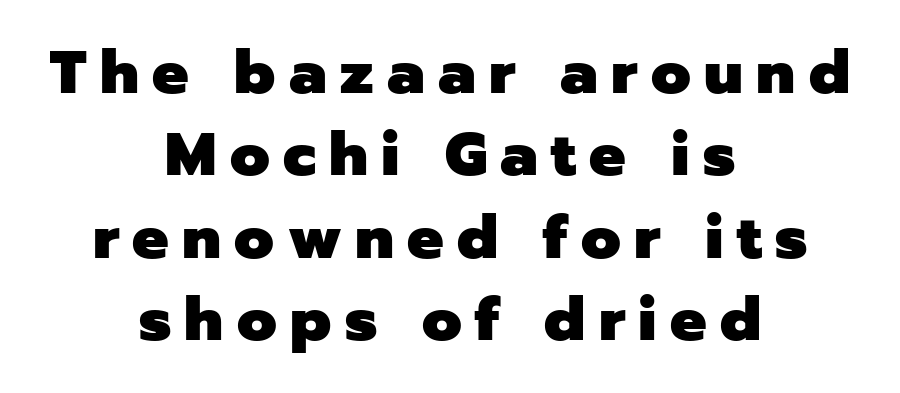
{"serif": "no", "italic": "no", "bold": "yes", "weight": "heavy", "width": "normal", "stroke_contrast": "low", "x_height": "medium", "monospaced": "no", "underline": "no", "align": "center", "line_spacing": "normal", "line_spacing_ratio": 1.35, "letter_spacing": "wide", "letter_spacing_em": 0.22, "glyph_px": 61}
